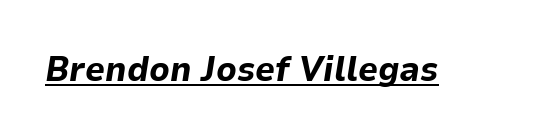
Q: Is the text bold? A: Yes.
Q: Is the text italic (slanted)? A: Yes, it leans right by about 9 degrees.
Q: Is the text underlined? A: Yes.
Q: Is the spacing between letters normal or unusually wide? A: Normal.
Q: Width (condensed, normal, or wide)? A: Normal.
Q: Stroke contrast? A: Low.
Q: x-height? A: Medium.
Q: Monospaced? A: No.
